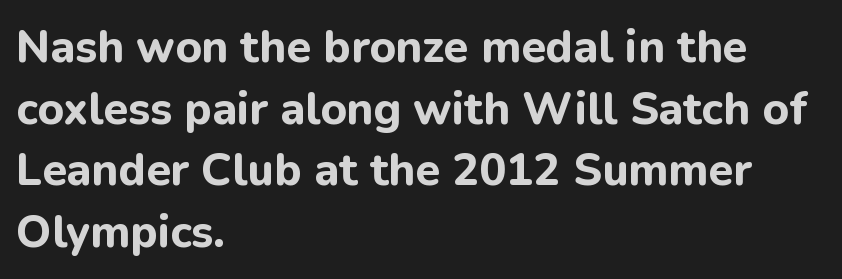
The image shows 45 px bold sans-serif type, upright; set left-aligned, normal line spacing (1.37x), normal letter spacing, not underlined; low stroke contrast and a medium x-height.
